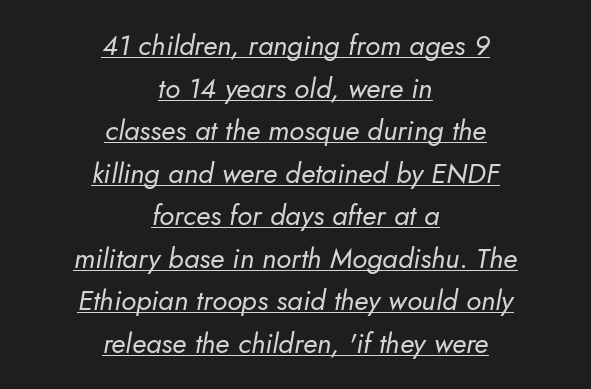
The line texture is even and compact thanks to regular tracking. Is the type heavy? It reads as light-to-regular instead. One-word summary of the alignment: center. The space between consecutive lines is moderate. Here the designer chose a conventional face with non-uniform glyph widths. Check the space under the baseline: a stroke is drawn there.
